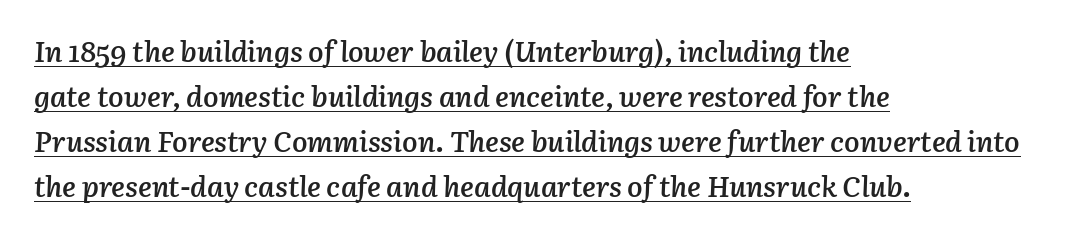
{"italic": "yes", "lean": "right", "slant_degrees": 3, "bold": "semi", "weight": "semibold", "width": "normal", "stroke_contrast": "low", "x_height": "medium", "monospaced": "no", "underline": "yes", "align": "left", "line_spacing": "normal", "line_spacing_ratio": 1.55, "letter_spacing": "normal", "letter_spacing_em": 0.0, "glyph_px": 29}
